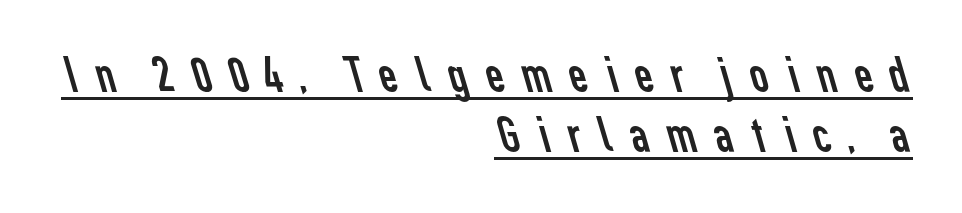
The image shows 51 px regular-weight sans-serif type; set right-aligned, line spacing 1.18x, unusually wide letter spacing (+0.24 em), underlined; low stroke contrast and a medium x-height.
